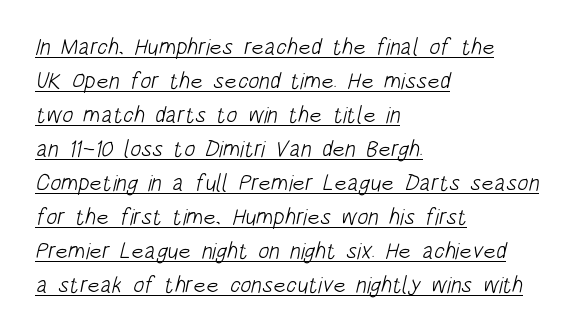
The image shows 23 px text type; set left-aligned, normal line spacing (1.48x), normal letter spacing, underlined.
